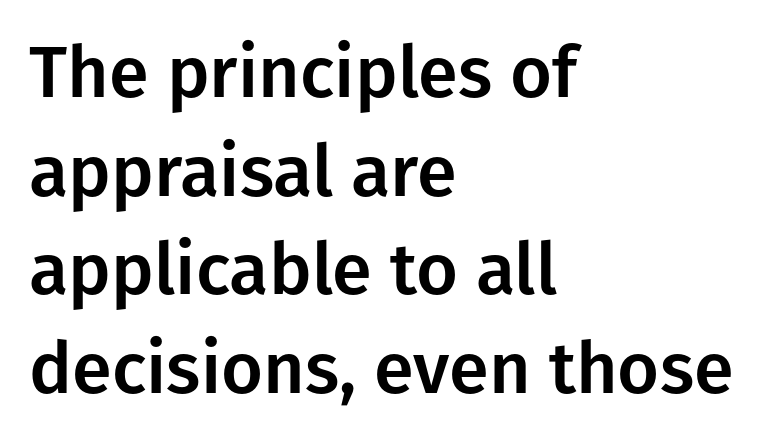
The image shows 72 px sans-serif type, upright; set left-aligned, normal line spacing (1.37x), normal letter spacing, not underlined; low stroke contrast and a medium x-height.
